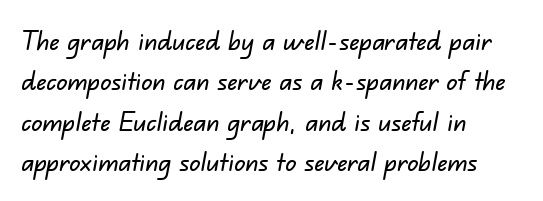
The image shows 27 px text type; set left-aligned, normal line spacing (1.5x), normal letter spacing, not underlined.
